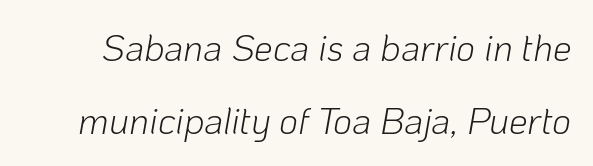
Letters rest on an invisible, unmarked baseline. Weight class: somewhere from thin through regular. Notice how the stems are inclined rather than vertical — that's the hallmark of italics. Here the designer chose a conventional face with non-uniform glyph widths.
